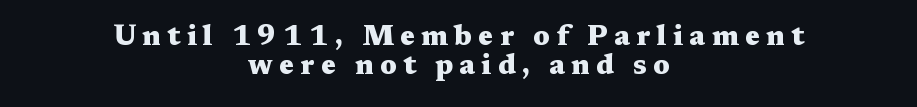
Whoever set this chose condensed vertical rhythm over breathing room. The letters are spread apart with noticeably loose tracking. Is this a fixed-width face? No — the glyphs have proportional, varying widths. Leftover space on each line is divided equally before and after the words. This is the regular roman posture of the typeface. Note: serifs present on the glyphs.
